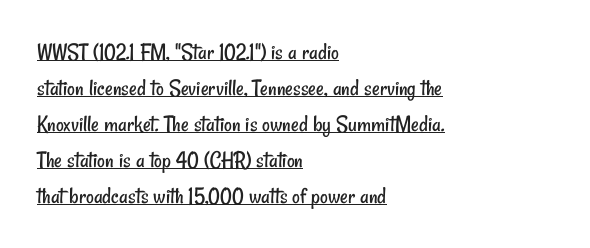
Q: Is the text bold? A: No.
Q: Is the text underlined? A: Yes.
Q: How is the paragraph aligned? A: Left-aligned.
Q: Is the spacing between letters normal or unusually wide? A: Normal.
Q: Is the spacing between lines tight, normal or loose? A: Normal.
